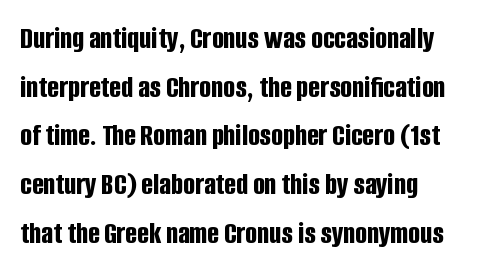
This sample has the flowing, uneven cadence of proportional lettering. Classification — sans serif. The strokes are fattened all the way to bold. Nobody touched the tracking dial on this one. The typography opts for an upright posture over an oblique one.
